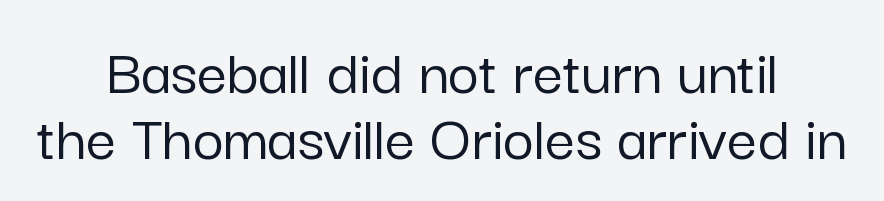
Q: Is the text italic (slanted)? A: No, it is upright.
Q: Is the typeface a serif or a sans-serif typeface? A: Sans-serif.
Q: Is the text underlined? A: No.
Q: How is the paragraph aligned? A: Centered.
Q: Is the spacing between letters normal or unusually wide? A: Normal.
Q: Is the spacing between lines tight, normal or loose? A: Tight.
Q: Width (condensed, normal, or wide)? A: Normal.
Q: Stroke contrast? A: Low.
Q: x-height? A: Medium.
Q: Monospaced? A: No.
